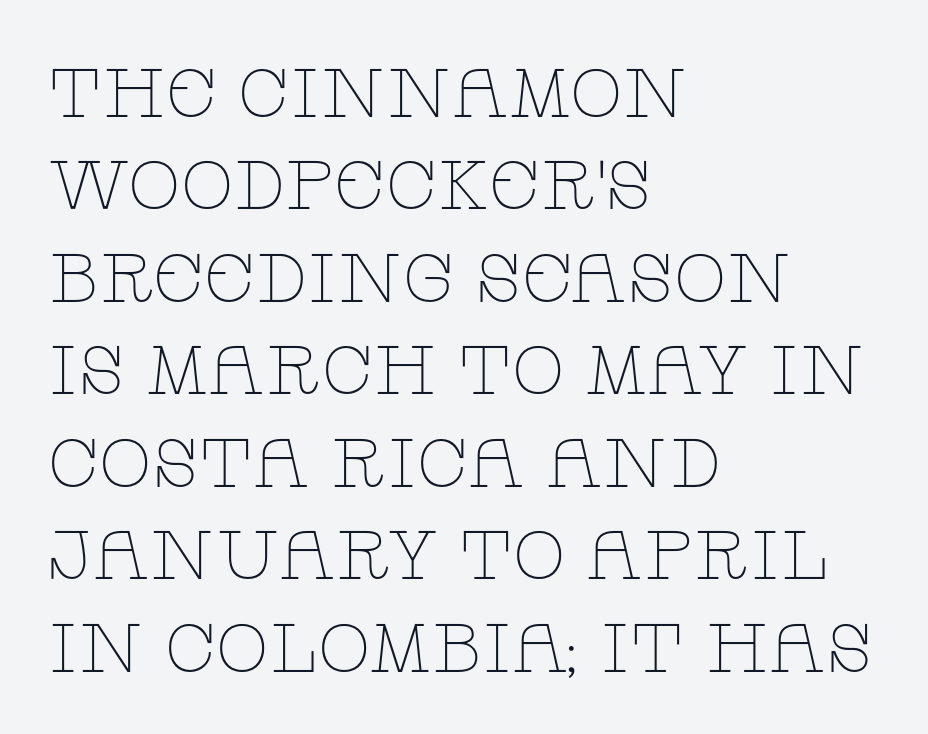
The lettering holds an erect, upright posture throughout. Stems here are at most as thick as an everyday book face. Summary of vertical rhythm: regular, with standard interline spacing. The space directly below the letters is spotless. The face used here is proportionally spaced, like ordinary book or web type.
